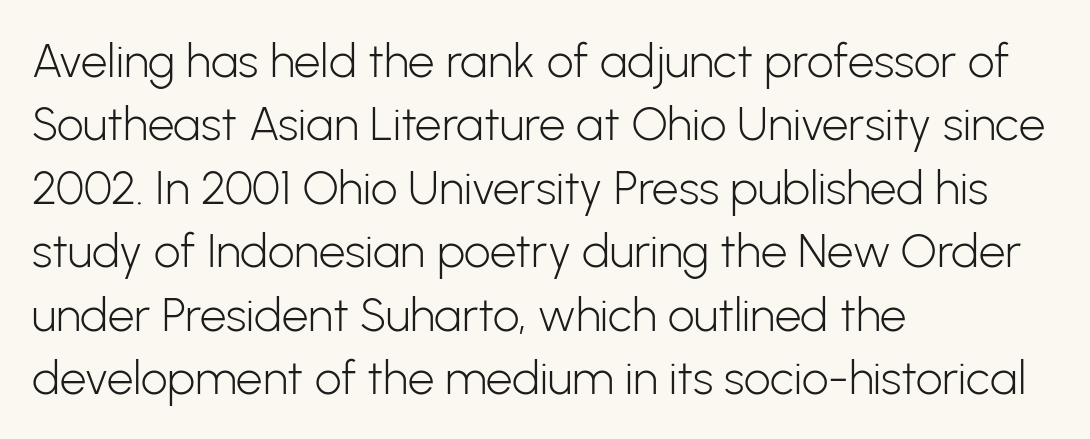
Q: Is the text bold? A: No.
Q: Is the text italic (slanted)? A: No, it is upright.
Q: Is the typeface a serif or a sans-serif typeface? A: Sans-serif.
Q: Is the text underlined? A: No.
Q: How is the paragraph aligned? A: Left-aligned.
Q: Is the spacing between letters normal or unusually wide? A: Normal.
Q: Is the spacing between lines tight, normal or loose? A: Normal.
Q: Width (condensed, normal, or wide)? A: Normal.
Q: Stroke contrast? A: Low.
Q: x-height? A: Medium.
Q: Monospaced? A: No.
